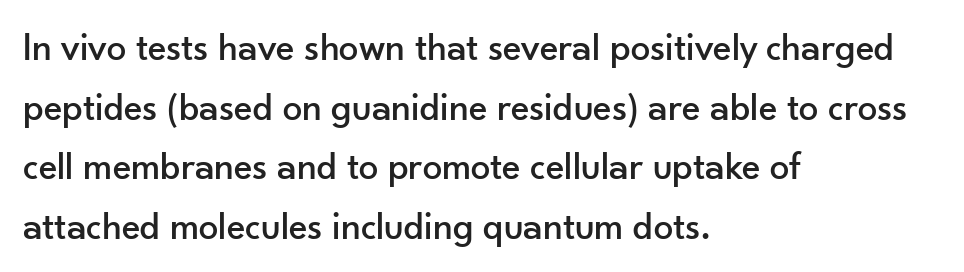
Q: Is the text italic (slanted)? A: No, it is upright.
Q: Is the typeface a serif or a sans-serif typeface? A: Sans-serif.
Q: Is the text underlined? A: No.
Q: How is the paragraph aligned? A: Left-aligned.
Q: Is the spacing between letters normal or unusually wide? A: Normal.
Q: Is the spacing between lines tight, normal or loose? A: Normal.
Q: Width (condensed, normal, or wide)? A: Normal.
Q: Stroke contrast? A: Low.
Q: x-height? A: Small.
Q: Monospaced? A: No.
